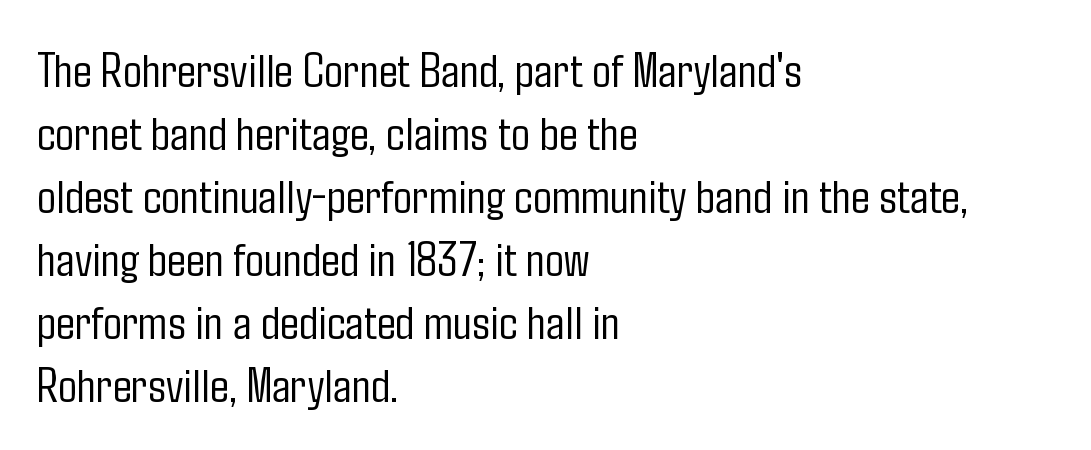
Q: Is the text bold? A: No.
Q: Is the text italic (slanted)? A: No, it is upright.
Q: Is the typeface a serif or a sans-serif typeface? A: Sans-serif.
Q: Is the text underlined? A: No.
Q: How is the paragraph aligned? A: Left-aligned.
Q: Is the spacing between letters normal or unusually wide? A: Normal.
Q: Is the spacing between lines tight, normal or loose? A: Normal.
Q: Width (condensed, normal, or wide)? A: Condensed.
Q: Stroke contrast? A: Low.
Q: x-height? A: Medium.
Q: Monospaced? A: No.
